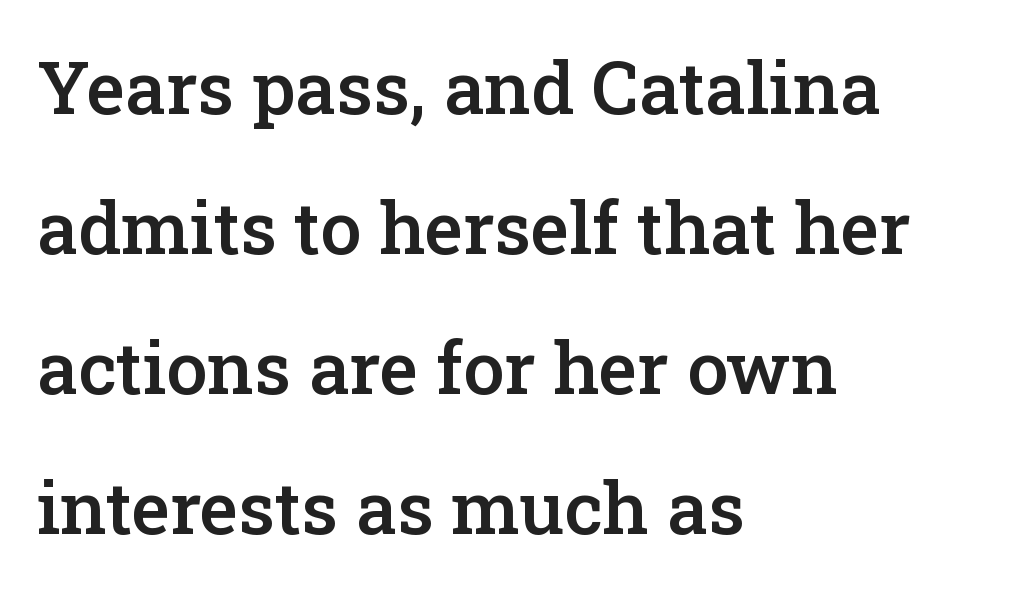
The rendering uses natural spacing where letterforms have individual widths. Nothing unusual about the tracking: characters are spaced as the font intends. Leftover space on each line is placed entirely after the last word. Just letters on the line, the space beneath them empty. The vertical gap from one line to the next is large. What kind of face is this? One with serifs.
